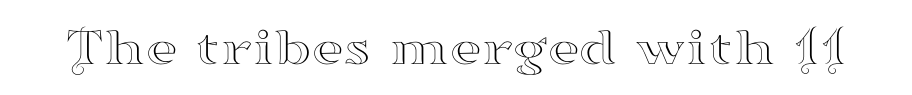
The image shows 55 px wide serif type, upright; set normal letter spacing, not underlined; high stroke contrast and a small x-height.
